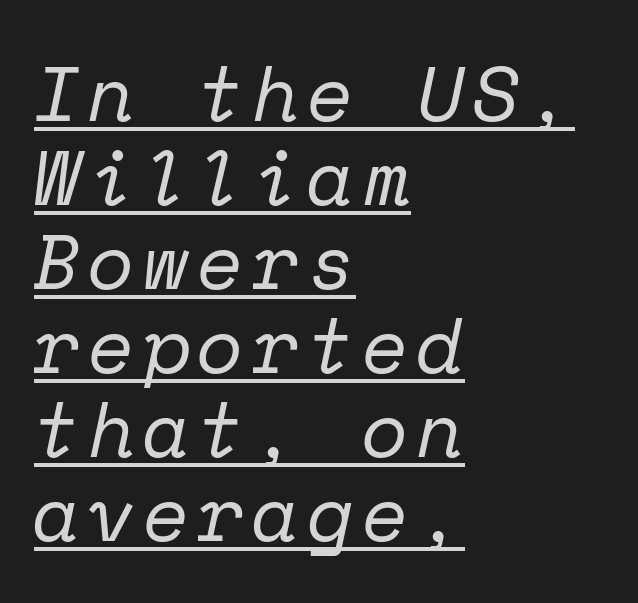
The image shows 77 px regular-weight serif type, italic (leaning right), monospaced; set left-aligned, tight line spacing (1.09x), underlined; low stroke contrast and a medium x-height.
